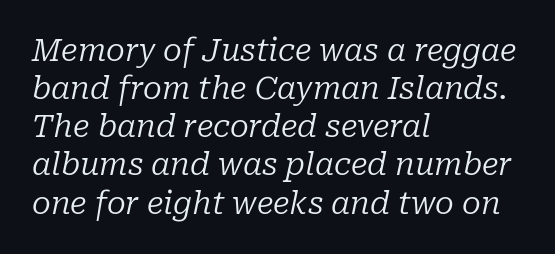
Q: Is the text bold? A: No.
Q: Is the text italic (slanted)? A: Yes, it leans right by about 10 degrees.
Q: Is the typeface a serif or a sans-serif typeface? A: Serif.
Q: Is the text underlined? A: No.
Q: How is the paragraph aligned? A: Left-aligned.
Q: Is the spacing between letters normal or unusually wide? A: Normal.
Q: Width (condensed, normal, or wide)? A: Normal.
Q: Stroke contrast? A: Low.
Q: x-height? A: Medium.
Q: Monospaced? A: No.
